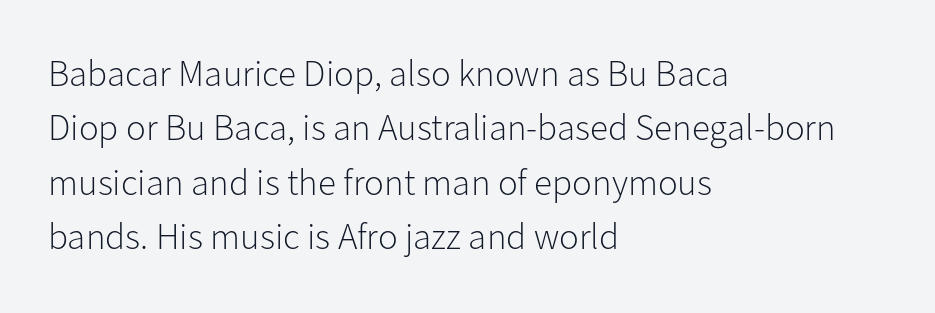
{"serif": "no", "italic": "no", "bold": "no", "weight": "light", "width": "normal", "stroke_contrast": "low", "x_height": "medium", "monospaced": "no", "underline": "no", "align": "left", "line_spacing": "normal", "line_spacing_ratio": 1.47, "letter_spacing": "normal", "letter_spacing_em": 0.0, "glyph_px": 37}
